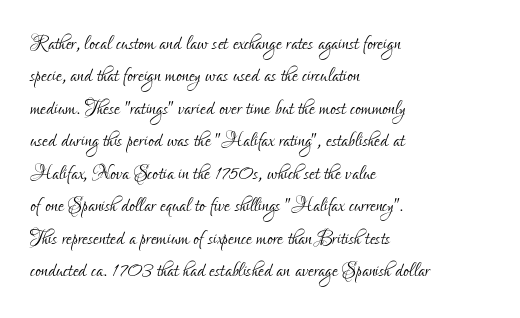
The image shows 26 px text type; set left-aligned, normal line spacing (1.25x), normal letter spacing, not underlined.
